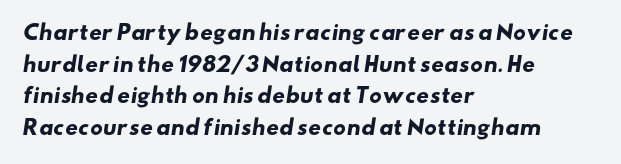
The image shows 20 px bold type; set left-aligned, normal line spacing (1.58x), normal letter spacing, not underlined.
